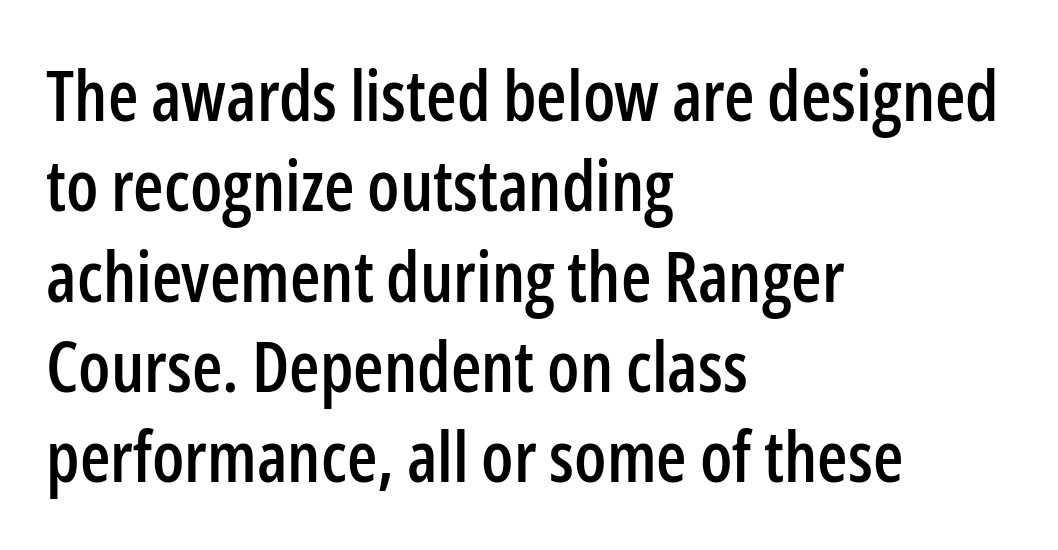
Typographically, this falls in the sans-serif category. These lines were composed using upright roman letters. The zone under the glyphs is completely vacant. The letters sit at their default tracking, neither squeezed nor spread. These lines are set flush left with a ragged right edge. Line spacing here is normal.
